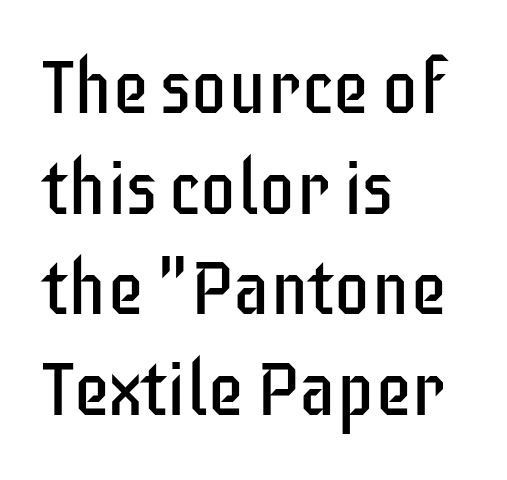
The image shows 74 px regular-weight, condensed sans-serif type, upright; set left-aligned, normal line spacing (1.36x), normal letter spacing, not underlined; low stroke contrast and a large x-height.
